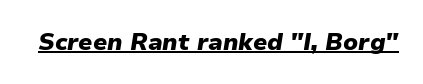
This sample carries an underscore along the baseline area. The rendering uses a bold face; every stroke is thick and dark. This sample uses an oblique cut, with every glyph tilted off the vertical. Caption: standard tracking, unaltered.
